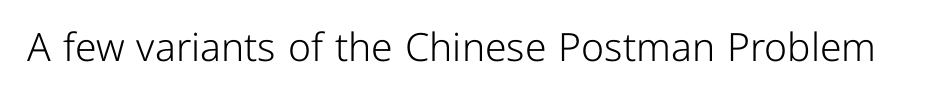
{"serif": "no", "italic": "no", "bold": "no", "weight": "light", "width": "normal", "stroke_contrast": "low", "x_height": "medium", "monospaced": "no", "underline": "no", "letter_spacing": "normal", "letter_spacing_em": 0.0, "glyph_px": 39}
